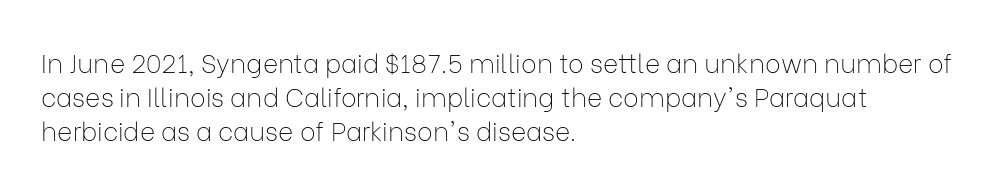
Q: Is the text bold? A: No.
Q: Is the text italic (slanted)? A: No, it is upright.
Q: Is the text underlined? A: No.
Q: How is the paragraph aligned? A: Left-aligned.
Q: Is the spacing between letters normal or unusually wide? A: Normal.
Q: Is the spacing between lines tight, normal or loose? A: Normal.
